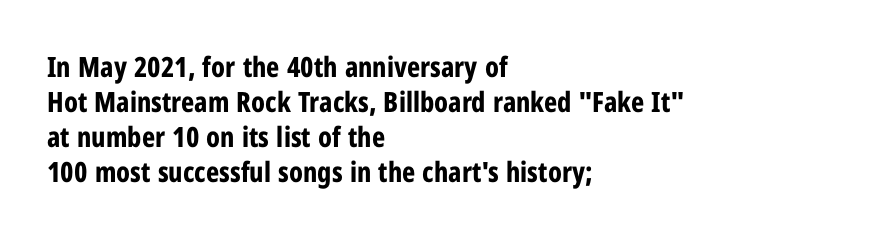
{"serif": "no", "italic": "no", "bold": "yes", "weight": "bold", "width": "condensed", "stroke_contrast": "low", "x_height": "medium", "monospaced": "no", "underline": "no", "align": "left", "line_spacing": "normal", "line_spacing_ratio": 1.25, "letter_spacing": "normal", "letter_spacing_em": 0.0, "glyph_px": 28}
